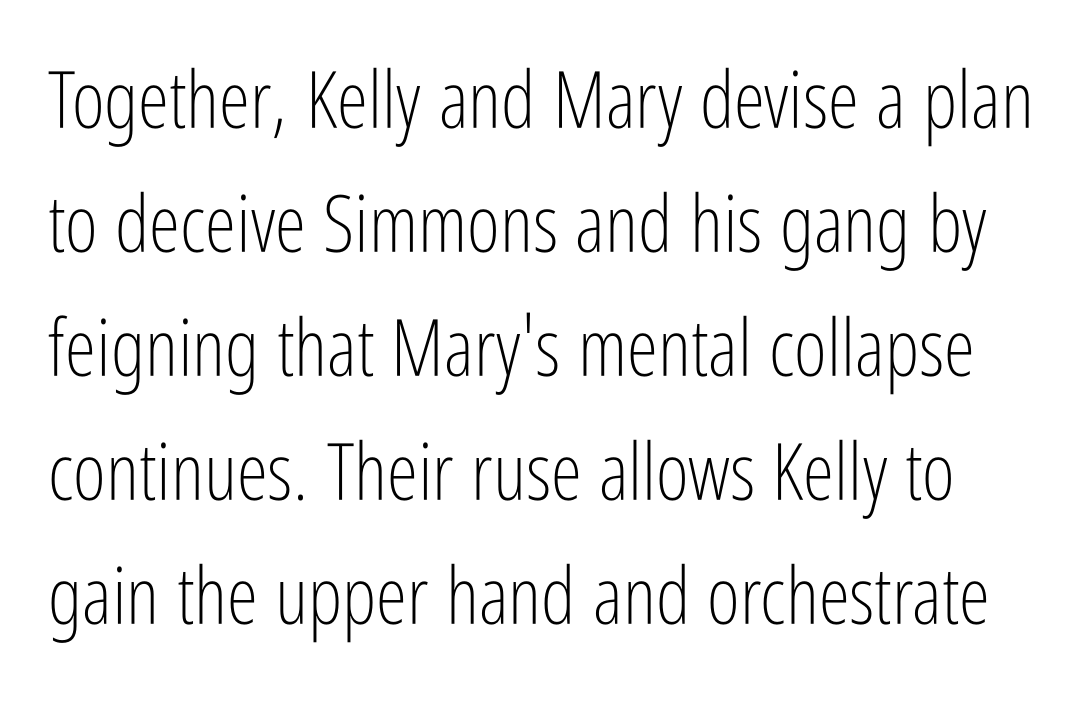
{"serif": "no", "italic": "no", "bold": "no", "weight": "light", "width": "condensed", "stroke_contrast": "low", "x_height": "medium", "monospaced": "no", "underline": "no", "line_spacing": "normal", "line_spacing_ratio": 1.57, "letter_spacing": "normal", "letter_spacing_em": 0.0, "glyph_px": 79}
